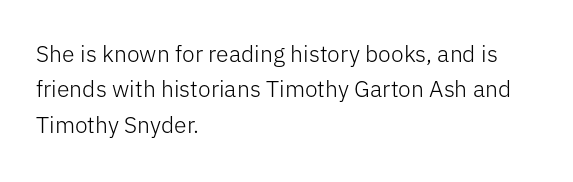
Q: Is the text bold? A: No.
Q: Is the text italic (slanted)? A: No, it is upright.
Q: Is the text underlined? A: No.
Q: How is the paragraph aligned? A: Left-aligned.
Q: Is the spacing between letters normal or unusually wide? A: Normal.
Q: Is the spacing between lines tight, normal or loose? A: Normal.
